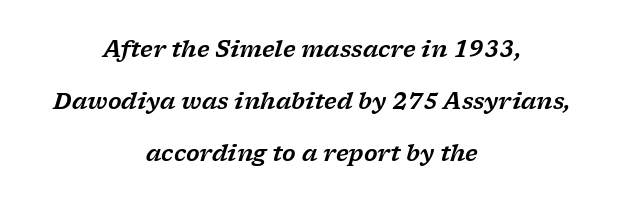
Q: Is the text italic (slanted)? A: Yes, it leans right by about 17 degrees.
Q: Is the text underlined? A: No.
Q: How is the paragraph aligned? A: Centered.
Q: Is the spacing between letters normal or unusually wide? A: Normal.
Q: Is the spacing between lines tight, normal or loose? A: Loose.
